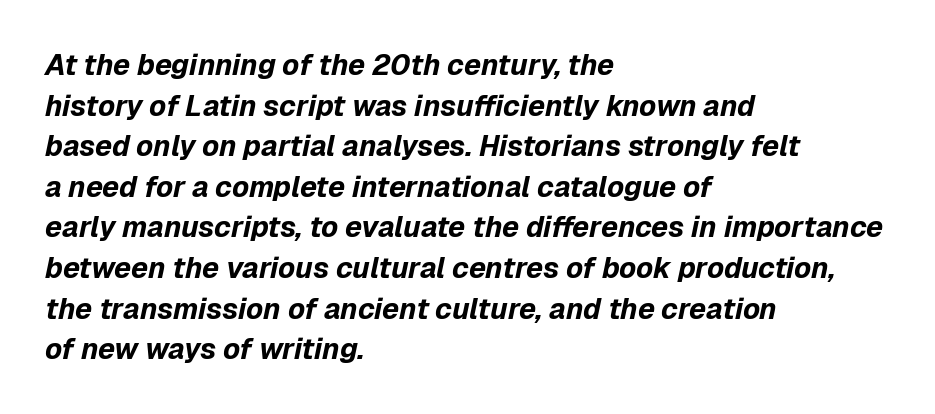
The image shows 29 px bold type, italic (leaning right); set left-aligned, normal line spacing (1.4x), normal letter spacing, not underlined; low stroke contrast and a medium x-height.
